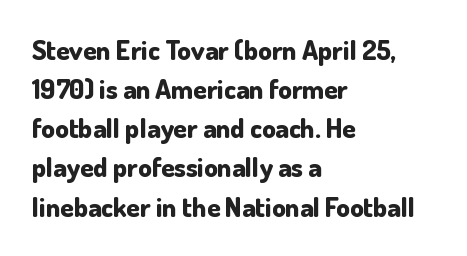
The typography opts for an upright posture over an oblique one. The face used here has the dense, thick strokes of a bold. Words float on clear page, feet unadorned. The typesetter chose a ragged-right arrangement here.
